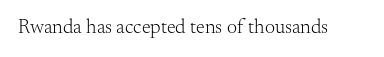
{"italic": "no", "bold": "no", "underline": "no", "letter_spacing": "normal", "letter_spacing_em": 0.0, "glyph_px": 20}
